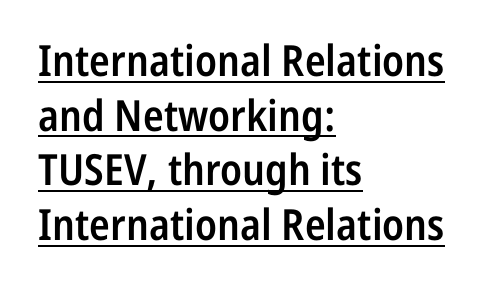
Q: Is the text bold? A: Semi-bold.
Q: Is the text italic (slanted)? A: No, it is upright.
Q: Is the typeface a serif or a sans-serif typeface? A: Sans-serif.
Q: Is the text underlined? A: Yes.
Q: How is the paragraph aligned? A: Left-aligned.
Q: Is the spacing between letters normal or unusually wide? A: Normal.
Q: Is the spacing between lines tight, normal or loose? A: Normal.
Q: Width (condensed, normal, or wide)? A: Condensed.
Q: Stroke contrast? A: Low.
Q: x-height? A: Medium.
Q: Monospaced? A: No.
